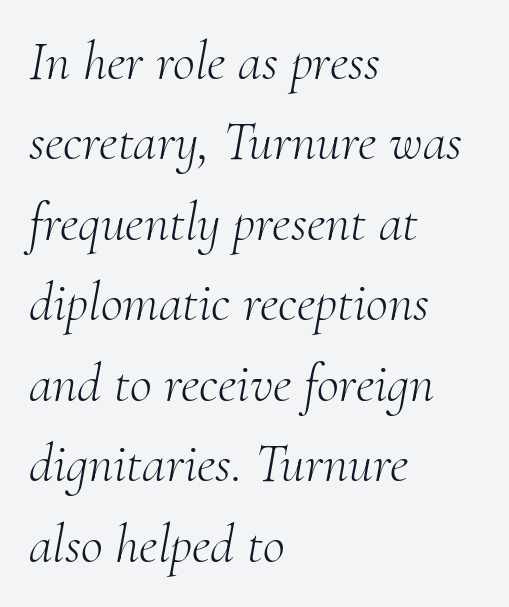
Q: Is the text bold? A: No.
Q: Is the text italic (slanted)? A: Yes, it leans right by about 10 degrees.
Q: Is the typeface a serif or a sans-serif typeface? A: Serif.
Q: Is the text underlined? A: No.
Q: How is the paragraph aligned? A: Left-aligned.
Q: Is the spacing between letters normal or unusually wide? A: Normal.
Q: Is the spacing between lines tight, normal or loose? A: Normal.
Q: Width (condensed, normal, or wide)? A: Normal.
Q: Stroke contrast? A: Medium.
Q: x-height? A: Small.
Q: Monospaced? A: No.
